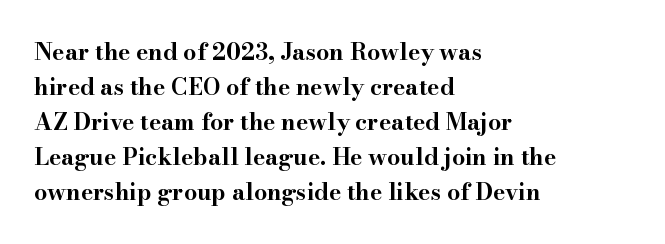
The image shows 23 px bold type, upright; set left-aligned, normal line spacing (1.52x), normal letter spacing, not underlined.
